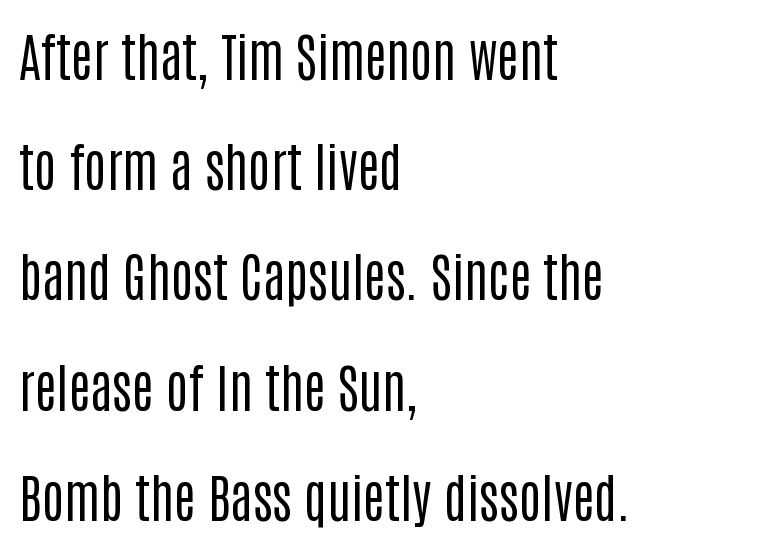
{"serif": "no", "italic": "no", "bold": "no", "weight": "regular", "width": "condensed", "stroke_contrast": "low", "x_height": "large", "monospaced": "no", "underline": "no", "align": "left", "line_spacing": "loose", "line_spacing_ratio": 2.12, "letter_spacing": "normal", "letter_spacing_em": 0.0, "glyph_px": 52}
